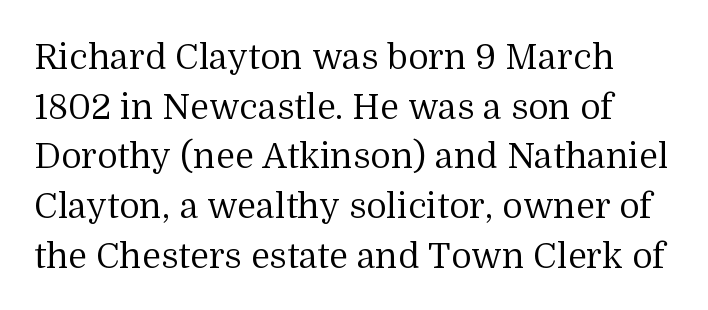
{"serif": "yes", "italic": "no", "bold": "no", "weight": "regular", "width": "normal", "stroke_contrast": "medium", "x_height": "medium", "monospaced": "no", "underline": "no", "line_spacing": "normal", "line_spacing_ratio": 1.42, "letter_spacing": "normal", "letter_spacing_em": 0.0, "glyph_px": 35}
